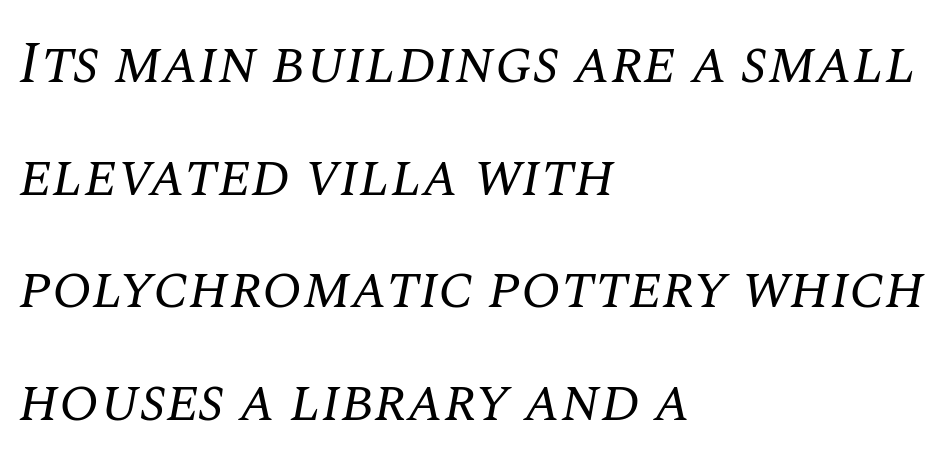
Q: Is the text bold? A: No.
Q: Is the text italic (slanted)? A: Yes, it leans right by about 10 degrees.
Q: Is the typeface a serif or a sans-serif typeface? A: Serif.
Q: Is the text underlined? A: No.
Q: How is the paragraph aligned? A: Left-aligned.
Q: Is the spacing between letters normal or unusually wide? A: Normal.
Q: Is the spacing between lines tight, normal or loose? A: Loose.
Q: Width (condensed, normal, or wide)? A: Normal.
Q: Stroke contrast? A: Medium.
Q: x-height? A: Large.
Q: Monospaced? A: No.
